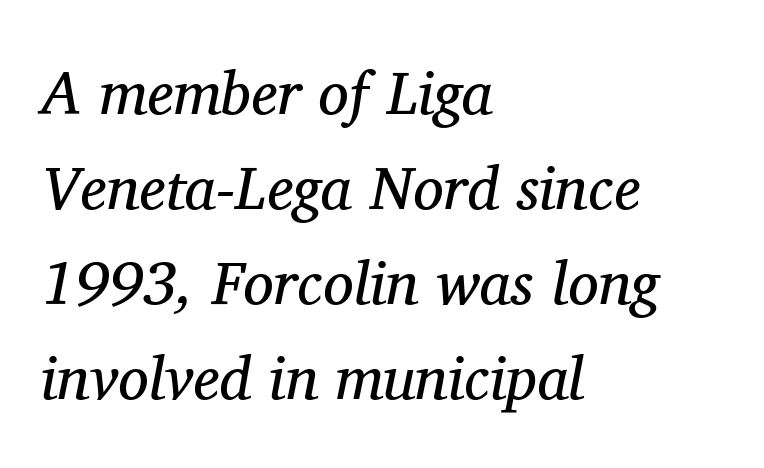
The passage shown is typed in a proportional face where columns would drift. The rendering keeps characters at their native spacing. The passage is arranged the way most books set body copy — flush left. Observe the lean: these are italic letterforms. Anything drawn beneath the words? Only blank space.
